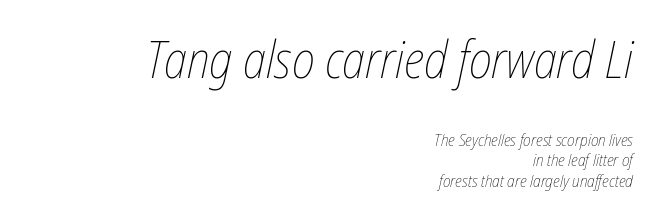
Q: Is the text bold? A: No.
Q: Is the text underlined? A: No.
Q: How is the paragraph aligned? A: Right-aligned.
Q: Is the spacing between letters normal or unusually wide? A: Normal.
Q: Which block of text is set in a larger size, the first (top) or the second (bottom)? A: The first (top) one.
Q: Width (condensed, normal, or wide)? A: Condensed.
Q: Stroke contrast? A: Low.
Q: x-height? A: Medium.
Q: Monospaced? A: No.
